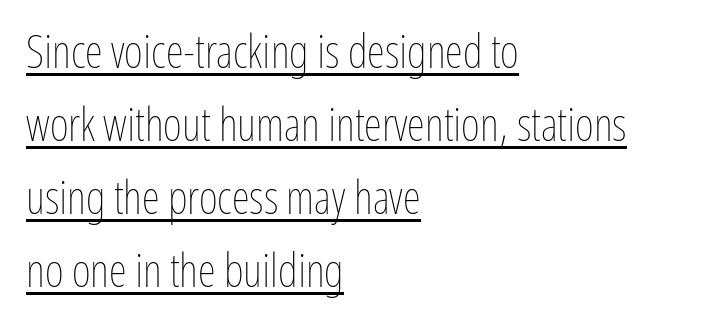
Q: Is the text bold? A: No.
Q: Is the text italic (slanted)? A: No, it is upright.
Q: Is the text underlined? A: Yes.
Q: How is the paragraph aligned? A: Left-aligned.
Q: Is the spacing between letters normal or unusually wide? A: Normal.
Q: Is the spacing between lines tight, normal or loose? A: Normal.
Q: Width (condensed, normal, or wide)? A: Condensed.
Q: Stroke contrast? A: Low.
Q: x-height? A: Medium.
Q: Monospaced? A: No.
